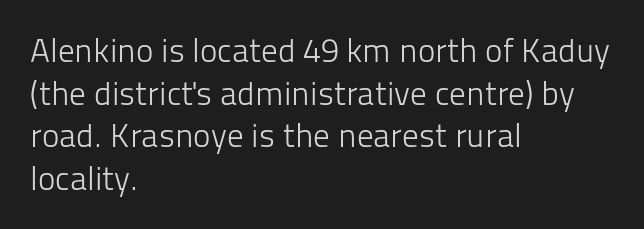
{"serif": "no", "italic": "no", "bold": "no", "weight": "light", "width": "normal", "stroke_contrast": "low", "x_height": "medium", "monospaced": "no", "underline": "no", "align": "left", "line_spacing": "normal", "line_spacing_ratio": 1.29, "letter_spacing": "normal", "letter_spacing_em": 0.0, "glyph_px": 33}
